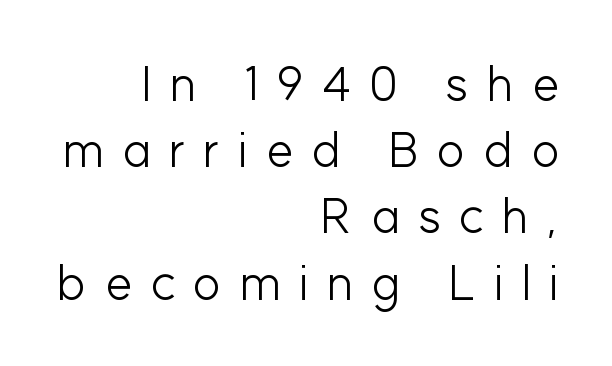
The image shows 48 px light sans-serif type, upright; set right-aligned, normal line spacing (1.38x), unusually wide letter spacing (+0.38 em), not underlined; low stroke contrast and a medium x-height.
